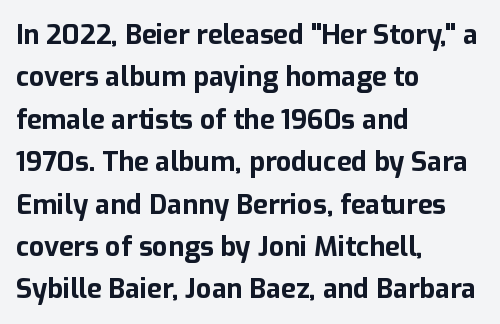
The axis of the letterforms is exactly vertical. The passage is arranged the way most books set body copy — flush left. Beneath every word, the page is bare. Summary of weight: heavy, a full bold. In terms of leading, this rendering sits right in the middle.
